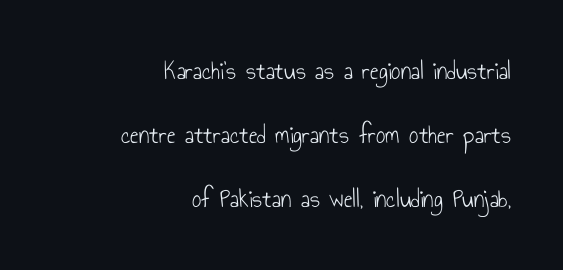
Q: Is the text bold? A: No.
Q: Is the text italic (slanted)? A: No, it is upright.
Q: Is the text underlined? A: No.
Q: How is the paragraph aligned? A: Right-aligned.
Q: Is the spacing between letters normal or unusually wide? A: Normal.
Q: Is the spacing between lines tight, normal or loose? A: Loose.
